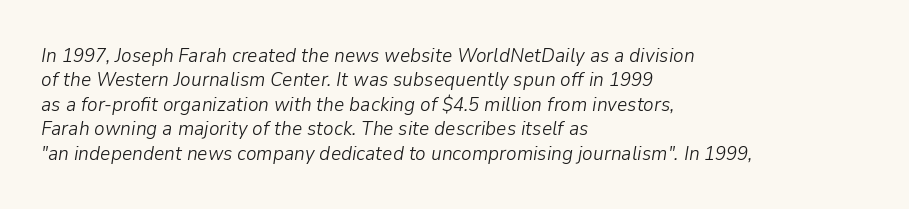
Stroke mass is kept to a normal reading level or below. Descenders hang freely into open space. Teacher's note: observe the even left margin — that is flush-left alignment. Is the type slanted? Yes — the strokes lean at a clear angle. Inter-character spacing is left at the font's built-in metrics.
